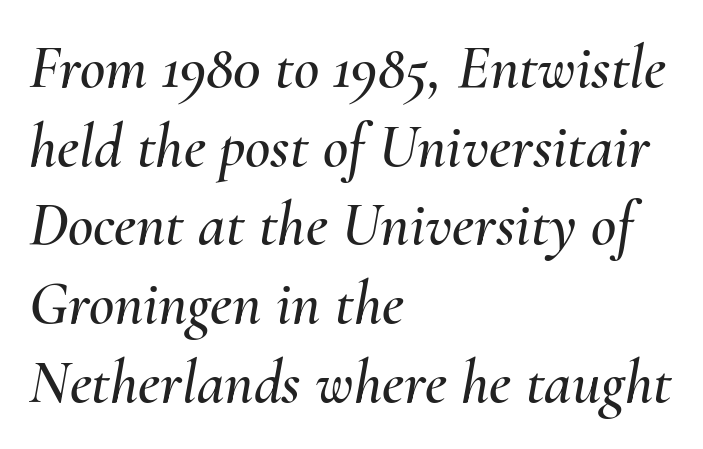
The image shows 62 px text type, italic (leaning right); set left-aligned, normal line spacing (1.27x), normal letter spacing, not underlined; medium stroke contrast and a small x-height.
